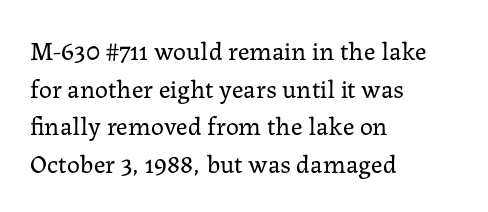
{"italic": "no", "bold": "no", "underline": "no", "align": "left", "line_spacing": "normal", "line_spacing_ratio": 1.45, "letter_spacing": "normal", "letter_spacing_em": 0.0, "glyph_px": 26}
